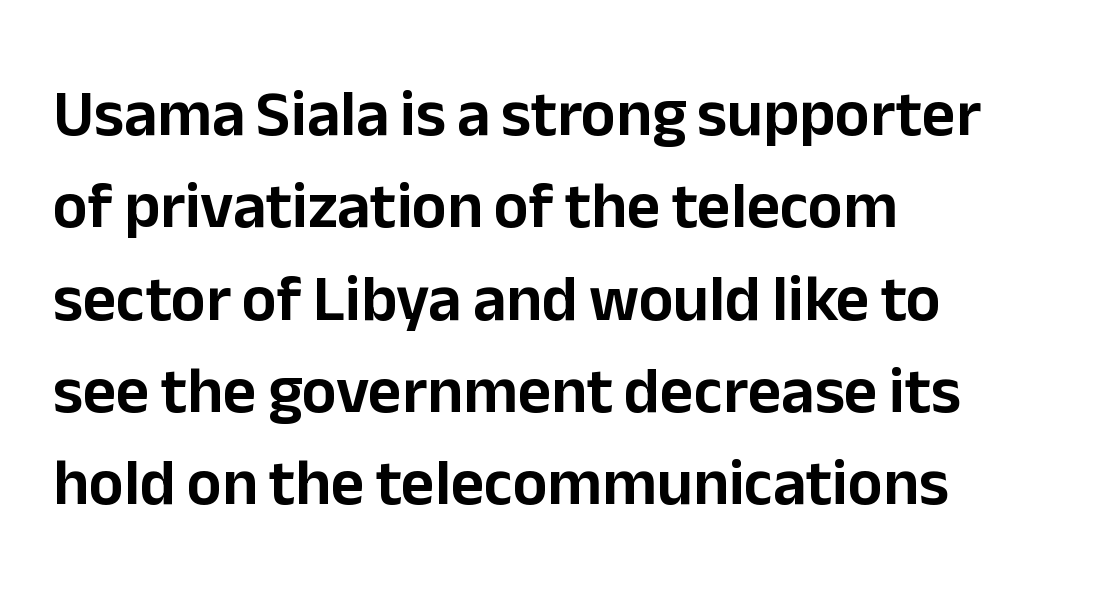
Q: Is the text italic (slanted)? A: No, it is upright.
Q: Is the typeface a serif or a sans-serif typeface? A: Sans-serif.
Q: Is the text underlined? A: No.
Q: How is the paragraph aligned? A: Left-aligned.
Q: Is the spacing between letters normal or unusually wide? A: Normal.
Q: Is the spacing between lines tight, normal or loose? A: Normal.
Q: Width (condensed, normal, or wide)? A: Normal.
Q: Stroke contrast? A: Low.
Q: x-height? A: Medium.
Q: Monospaced? A: No.
